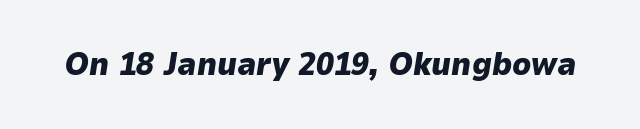
Only glyphs here, with clear space below each row. Heavy, bold letterforms. In terms of posture, this sample is oblique. Each letter keeps its own natural width here, so spacing adapts to shape. The letters sit at their default tracking, neither squeezed nor spread.
